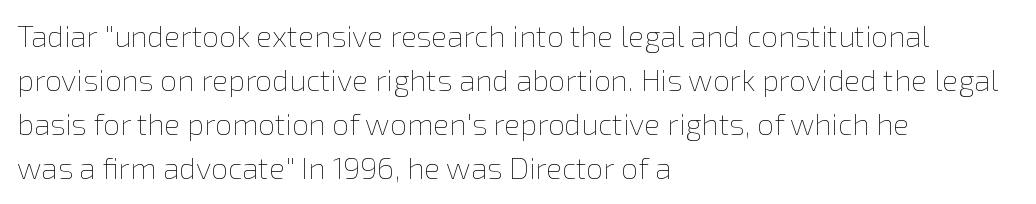
{"italic": "no", "bold": "no", "weight": "thin", "width": "normal", "stroke_contrast": "low", "x_height": "medium", "monospaced": "no", "underline": "no", "align": "left", "line_spacing": "normal", "line_spacing_ratio": 1.47, "letter_spacing": "normal", "letter_spacing_em": 0.0, "glyph_px": 30}
